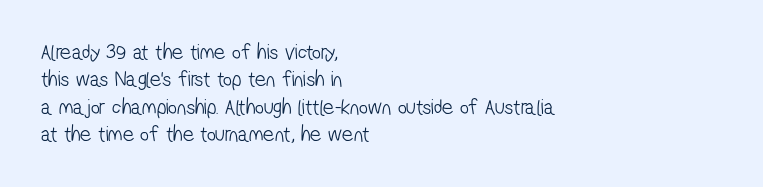
{"bold": "no", "underline": "no", "align": "left", "line_spacing_ratio": 1.24, "letter_spacing": "normal", "letter_spacing_em": 0.0, "glyph_px": 22}
